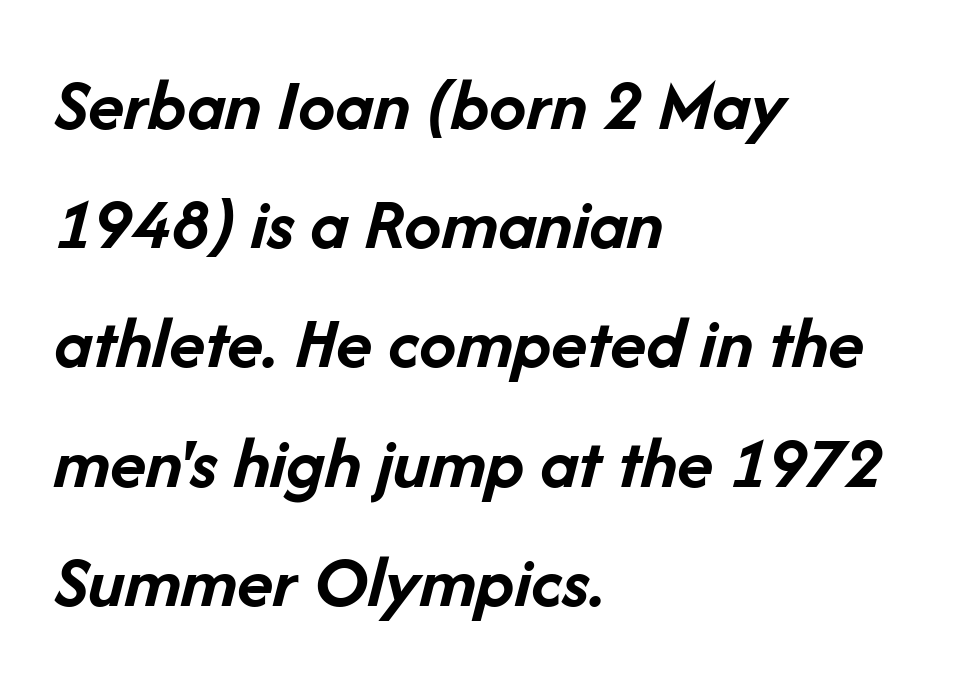
Q: Is the text bold? A: Yes.
Q: Is the text italic (slanted)? A: Yes, it leans right by about 14 degrees.
Q: Is the text underlined? A: No.
Q: How is the paragraph aligned? A: Left-aligned.
Q: Is the spacing between letters normal or unusually wide? A: Normal.
Q: Is the spacing between lines tight, normal or loose? A: Normal.
Q: Width (condensed, normal, or wide)? A: Normal.
Q: Stroke contrast? A: Low.
Q: x-height? A: Medium.
Q: Monospaced? A: No.
